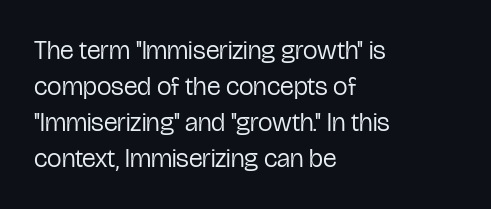
{"italic": "no", "bold": "no", "underline": "no", "align": "left", "line_spacing": "normal", "line_spacing_ratio": 1.38, "letter_spacing": "normal", "letter_spacing_em": 0.0, "glyph_px": 26}
